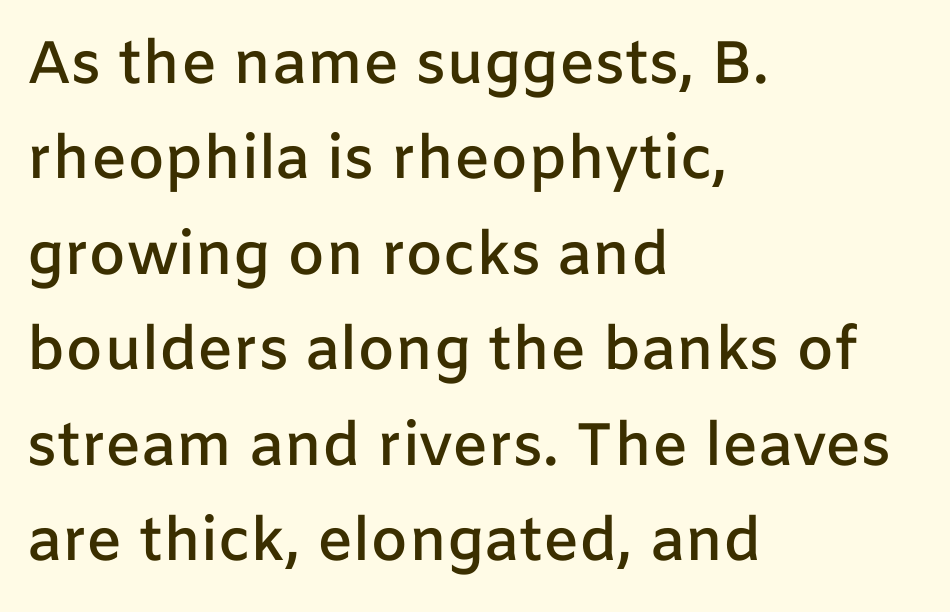
Descenders hang freely into open space. The sample has been set in demibold, a notch under bold. No feet cap the strokes, marking this as sans-serif type. Each letter keeps its own natural width here, so spacing adapts to shape. The letters stand upright; this is a roman face. The passage shown has conventional tracking throughout.
